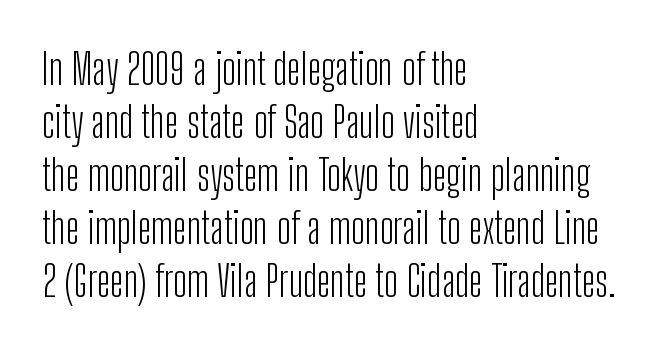
The image shows 43 px light, condensed sans-serif type, upright; set left-aligned, line spacing 1.23x, normal letter spacing, not underlined; low stroke contrast and a medium x-height.
